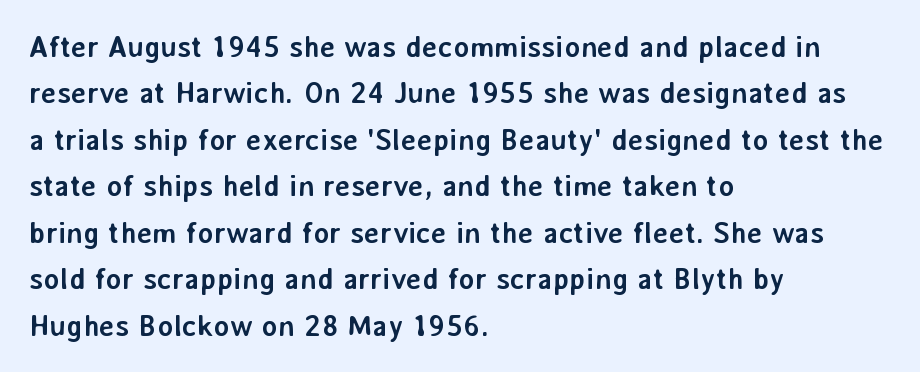
Q: Is the text bold? A: Yes.
Q: Is the text italic (slanted)? A: No, it is upright.
Q: Is the typeface a serif or a sans-serif typeface? A: Sans-serif.
Q: Is the text underlined? A: No.
Q: How is the paragraph aligned? A: Left-aligned.
Q: Is the spacing between letters normal or unusually wide? A: Normal.
Q: Is the spacing between lines tight, normal or loose? A: Normal.
Q: Width (condensed, normal, or wide)? A: Normal.
Q: Stroke contrast? A: Low.
Q: x-height? A: Medium.
Q: Monospaced? A: No.
